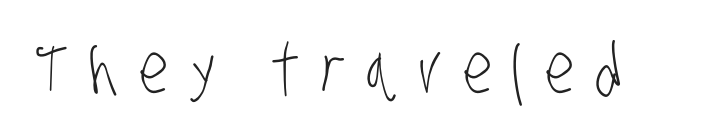
Q: Is the text bold? A: No.
Q: Is the typeface a serif or a sans-serif typeface? A: Sans-serif.
Q: Is the text underlined? A: No.
Q: Is the spacing between letters normal or unusually wide? A: Unusually wide.
Q: Width (condensed, normal, or wide)? A: Condensed.
Q: Stroke contrast? A: Low.
Q: x-height? A: Large.
Q: Monospaced? A: No.
